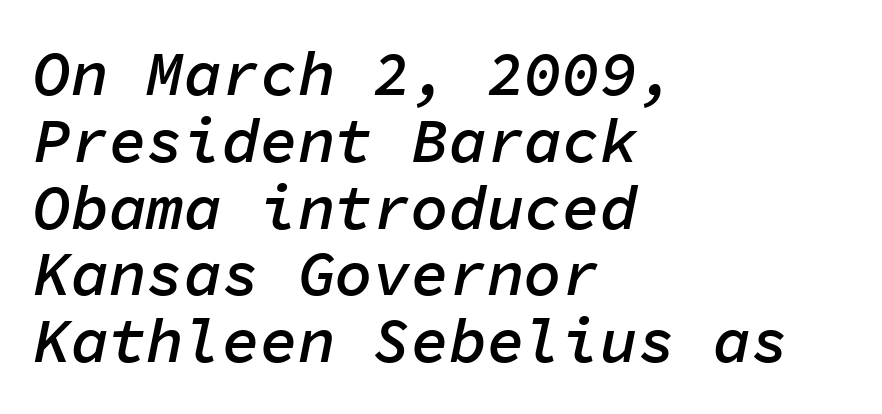
The vertical gap from one line to the next is small. Horizontal alignment here is leftward, the default for most running prose. Here the designer chose a console-style face with uniform glyph widths. Slant detected: the letters are inclined. Between one letter and the next there's only the usual sliver of space.
